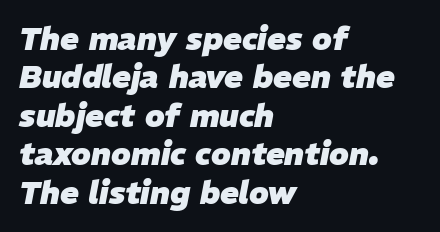
Q: Is the text bold? A: Yes.
Q: Is the text italic (slanted)? A: Yes, it leans right by about 11 degrees.
Q: Is the text underlined? A: No.
Q: How is the paragraph aligned? A: Left-aligned.
Q: Is the spacing between letters normal or unusually wide? A: Normal.
Q: Width (condensed, normal, or wide)? A: Normal.
Q: Stroke contrast? A: Low.
Q: x-height? A: Medium.
Q: Monospaced? A: No.
